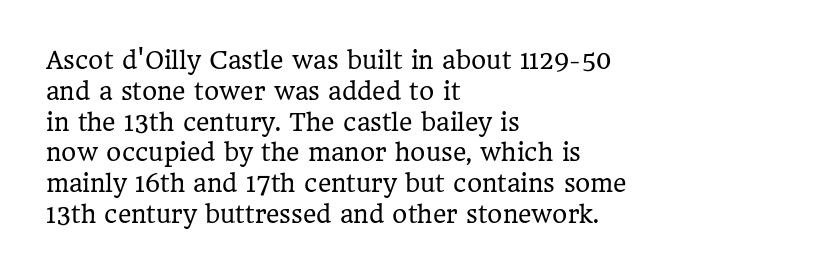
Q: Is the text bold? A: No.
Q: Is the text italic (slanted)? A: No, it is upright.
Q: Is the text underlined? A: No.
Q: How is the paragraph aligned? A: Left-aligned.
Q: Is the spacing between letters normal or unusually wide? A: Normal.
Q: Is the spacing between lines tight, normal or loose? A: Normal.
